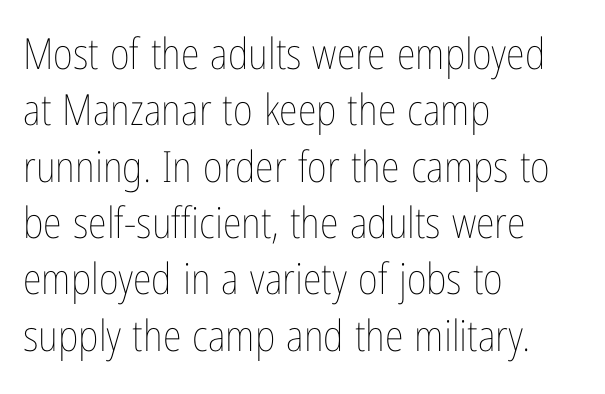
{"italic": "no", "bold": "no", "weight": "thin", "width": "condensed", "stroke_contrast": "low", "x_height": "medium", "monospaced": "no", "underline": "no", "align": "left", "line_spacing": "normal", "line_spacing_ratio": 1.31, "letter_spacing": "normal", "letter_spacing_em": 0.0, "glyph_px": 43}
